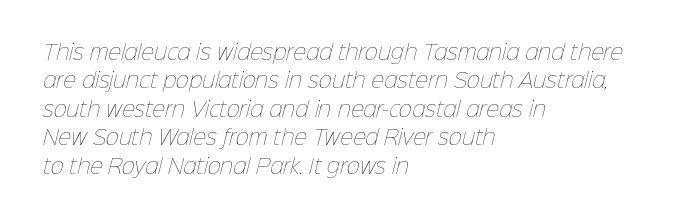
Short and long lines alike share a common starting point at left. Between one letter and the next there's only the usual sliver of space. Compared with typical paragraphs, the rows here are spaced about the same. Decoration check: the copy has no underline. No letter is thick-stroked: the sample isn't bold.
